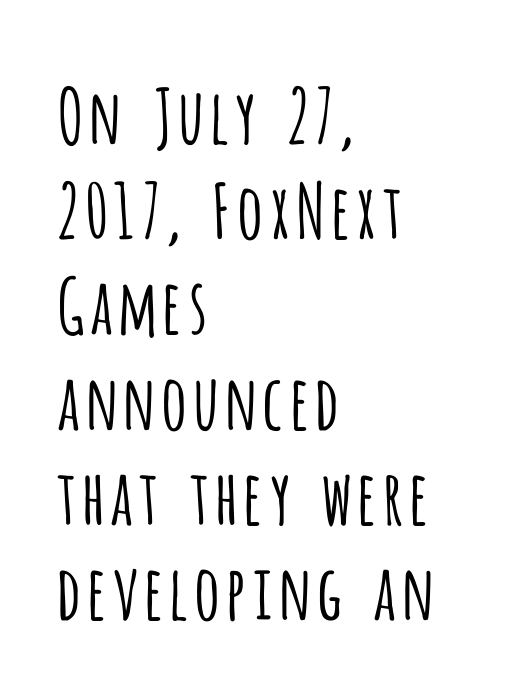
{"serif": "no", "italic": "no", "bold": "no", "weight": "light", "width": "condensed", "stroke_contrast": "low", "x_height": "large", "monospaced": "no", "underline": "no", "align": "left", "line_spacing": "normal", "line_spacing_ratio": 1.27, "letter_spacing": "normal", "letter_spacing_em": 0.0, "glyph_px": 75}
